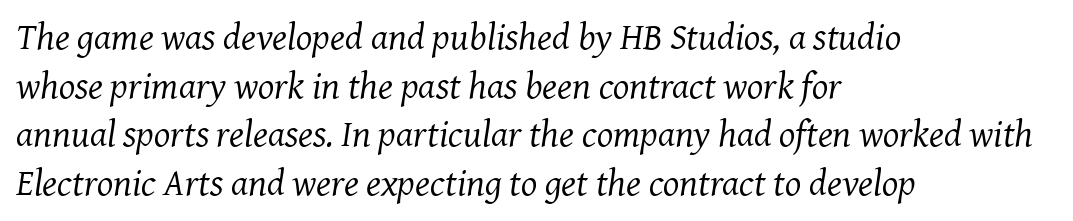
Q: Is the text bold? A: No.
Q: Is the text italic (slanted)? A: Yes, it leans right by about 7 degrees.
Q: Is the typeface a serif or a sans-serif typeface? A: Serif.
Q: Is the text underlined? A: No.
Q: How is the paragraph aligned? A: Left-aligned.
Q: Is the spacing between letters normal or unusually wide? A: Normal.
Q: Is the spacing between lines tight, normal or loose? A: Normal.
Q: Width (condensed, normal, or wide)? A: Normal.
Q: Stroke contrast? A: Medium.
Q: x-height? A: Medium.
Q: Monospaced? A: No.
